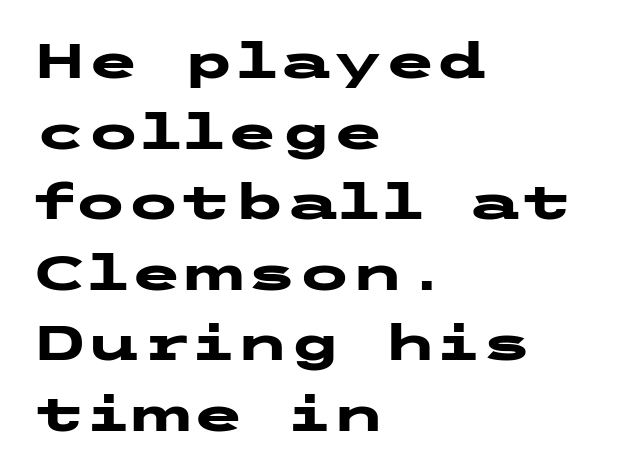
{"serif": "no", "italic": "no", "bold": "yes", "weight": "heavy", "width": "wide", "stroke_contrast": "low", "x_height": "medium", "underline": "no", "align": "left", "line_spacing": "normal", "line_spacing_ratio": 1.47, "letter_spacing": "normal", "letter_spacing_em": 0.0, "glyph_px": 48}
